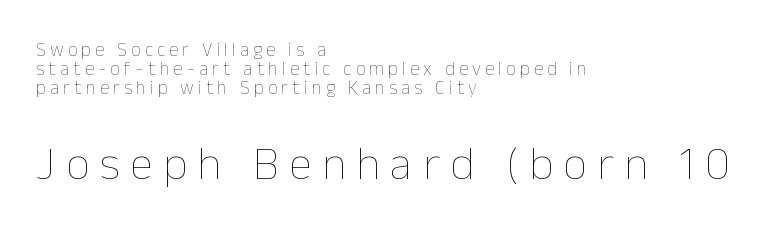
{"italic": "no", "bold": "no", "weight": "thin", "width": "normal", "stroke_contrast": "low", "x_height": "medium", "monospaced": "no", "underline": "no", "align": "left", "line_spacing": "tight", "line_spacing_ratio": 1.01, "letter_spacing": "wide", "letter_spacing_em": 0.22, "larger_block": "second", "size_ratio": 2.47, "glyph_px": 47}
